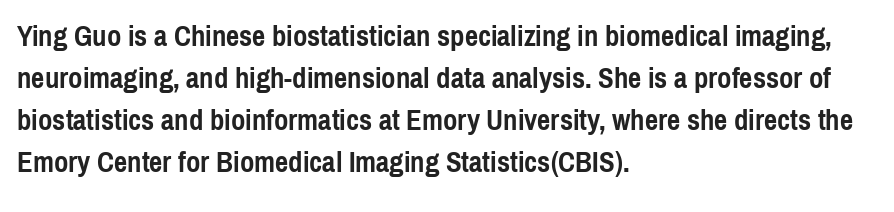
The image shows 29 px semibold, condensed sans-serif type, upright; set left-aligned, normal line spacing (1.45x), normal letter spacing, not underlined; a medium x-height.
